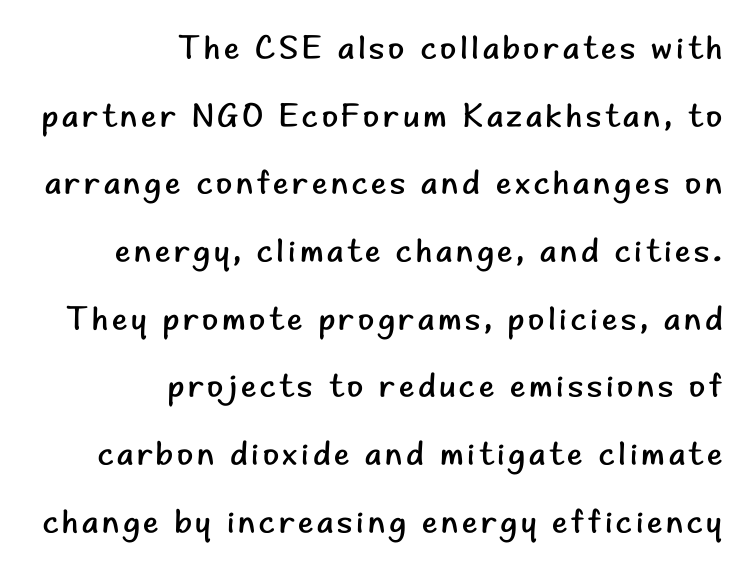
The image shows 33 px regular-weight sans-serif type, upright; set right-aligned, loose line spacing (2.05x), not underlined; low stroke contrast and a small x-height.
